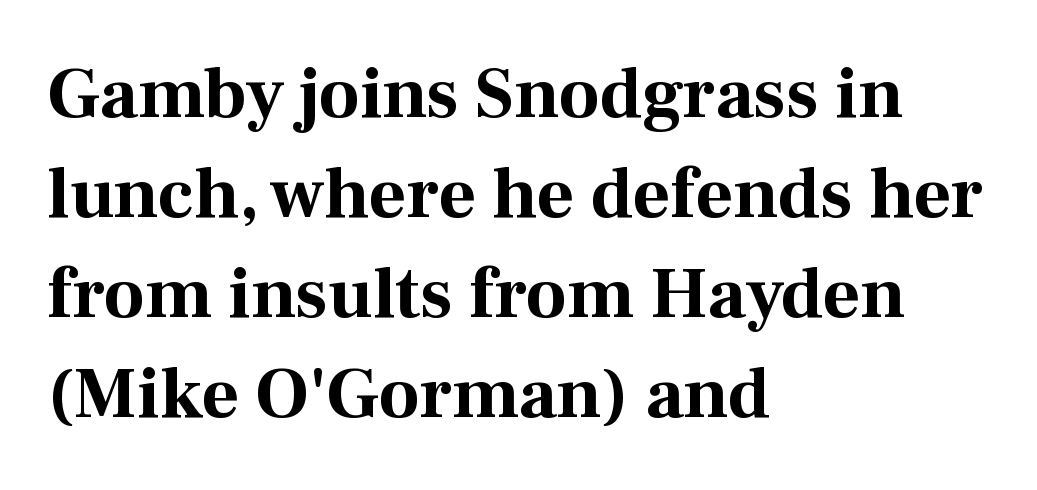
The ragged edge is on the right, which tells us the setting is flush left. Strokes here are thick enough to call this a true bold. Character widths vary here, with narrow letters taking less room than wide ones. The gap between lines stays unmarked. The gaps between neighbouring characters are ordinary and unremarkable. Rendered with straight, roman letterforms.
